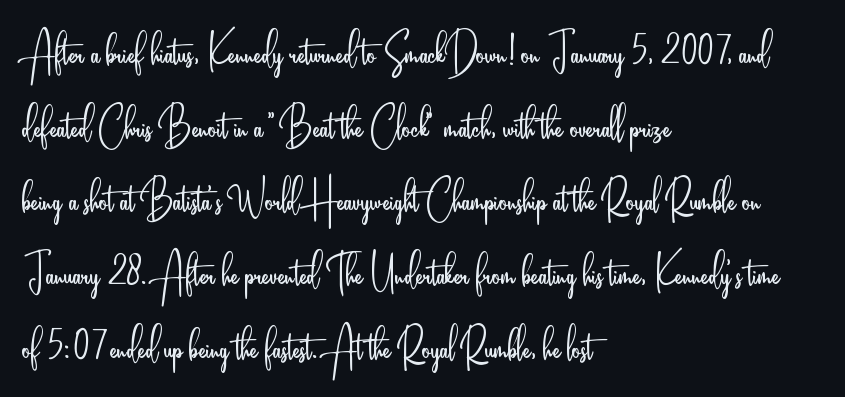
{"serif": "no", "bold": "no", "weight": "light", "width": "condensed", "stroke_contrast": "low", "x_height": "small", "monospaced": "no", "underline": "no", "align": "left", "line_spacing": "normal", "line_spacing_ratio": 1.39, "letter_spacing": "normal", "letter_spacing_em": 0.0, "glyph_px": 53}
